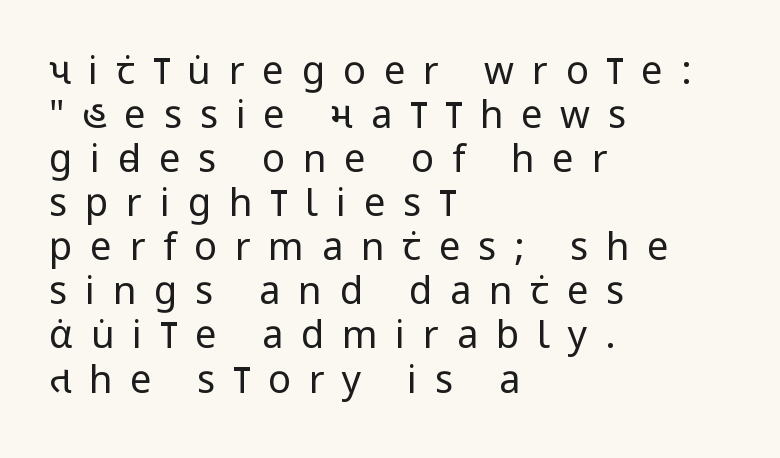
The image shows 38 px regular-weight, condensed sans-serif type, upright; set left-aligned, line spacing 1.16x, unusually wide letter spacing (+0.47 em), not underlined; low stroke contrast and a large x-height.
